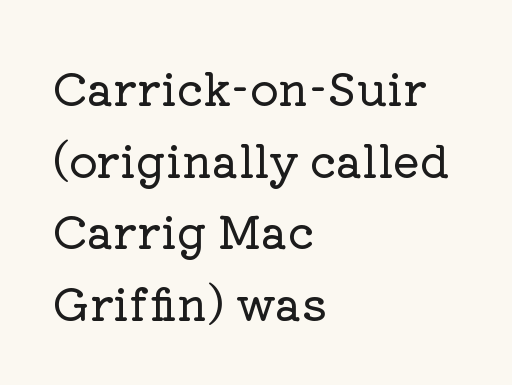
{"serif": "yes", "italic": "no", "width": "normal", "stroke_contrast": "low", "x_height": "medium", "monospaced": "no", "underline": "no", "align": "left", "line_spacing": "normal", "line_spacing_ratio": 1.59, "letter_spacing": "normal", "letter_spacing_em": 0.0, "glyph_px": 45}
